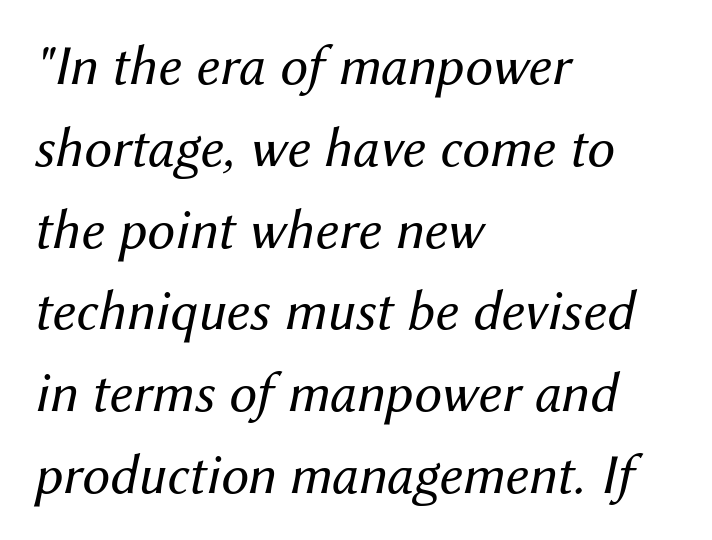
{"italic": "yes", "lean": "right", "slant_degrees": 12, "bold": "no", "weight": "regular", "width": "normal", "stroke_contrast": "medium", "x_height": "medium", "monospaced": "no", "underline": "no", "align": "left", "line_spacing": "normal", "line_spacing_ratio": 1.46, "letter_spacing": "normal", "letter_spacing_em": 0.0, "glyph_px": 56}
